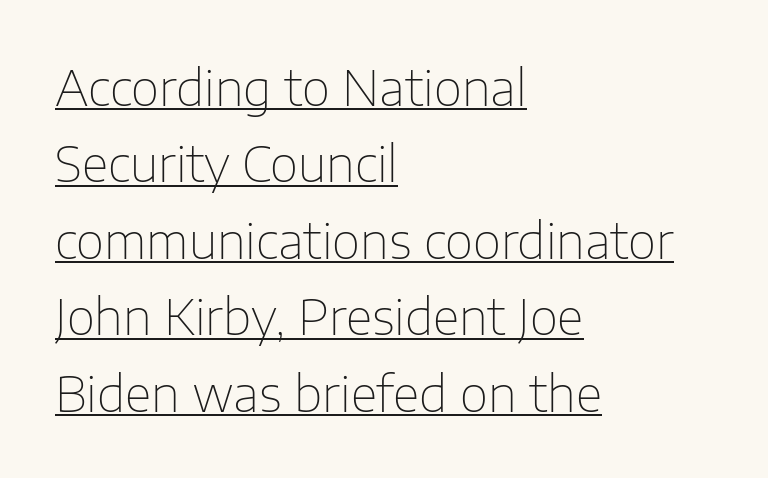
Q: Is the text bold? A: No.
Q: Is the text italic (slanted)? A: No, it is upright.
Q: Is the typeface a serif or a sans-serif typeface? A: Sans-serif.
Q: Is the text underlined? A: Yes.
Q: How is the paragraph aligned? A: Left-aligned.
Q: Is the spacing between letters normal or unusually wide? A: Normal.
Q: Is the spacing between lines tight, normal or loose? A: Normal.
Q: Width (condensed, normal, or wide)? A: Normal.
Q: Stroke contrast? A: Low.
Q: x-height? A: Medium.
Q: Monospaced? A: No.
